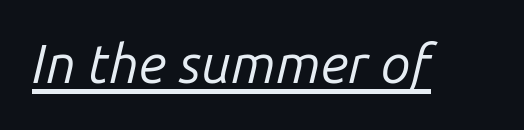
Quick note: italic. This sample carries an underscore along the baseline area. You could not count columns in this text — the font is proportionally spaced. Weight: in the light-to-regular range. In terms of letterspacing, this is plain default setting.
